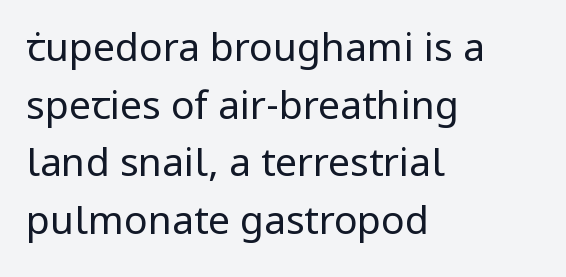
{"serif": "no", "italic": "no", "bold": "no", "weight": "regular", "width": "normal", "stroke_contrast": "low", "x_height": "medium", "monospaced": "no", "underline": "no", "align": "left", "line_spacing": "normal", "line_spacing_ratio": 1.48, "letter_spacing": "normal", "letter_spacing_em": 0.0, "glyph_px": 39}
